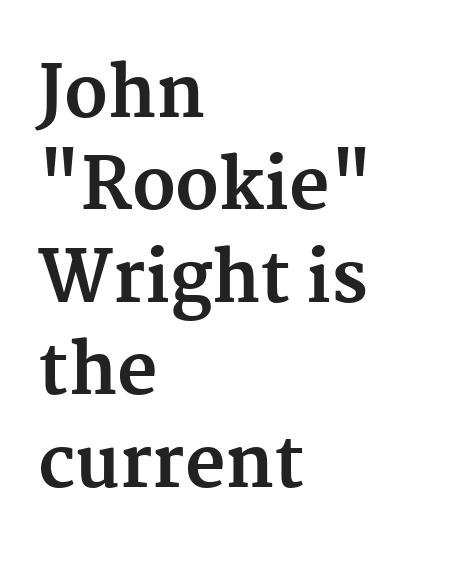
Q: Is the text bold? A: Yes.
Q: Is the text italic (slanted)? A: No, it is upright.
Q: Is the typeface a serif or a sans-serif typeface? A: Serif.
Q: Is the text underlined? A: No.
Q: How is the paragraph aligned? A: Left-aligned.
Q: Is the spacing between letters normal or unusually wide? A: Normal.
Q: Is the spacing between lines tight, normal or loose? A: Normal.
Q: Width (condensed, normal, or wide)? A: Normal.
Q: Stroke contrast? A: Medium.
Q: x-height? A: Medium.
Q: Monospaced? A: No.
